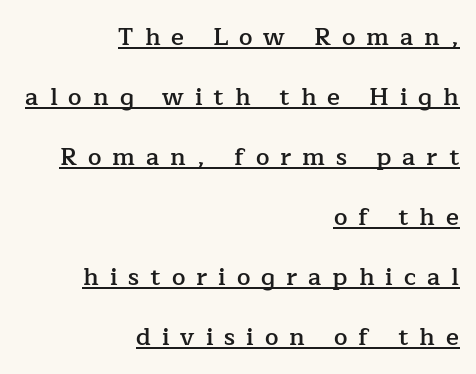
Ascenders rise straight up at ninety degrees. The string is rendered with underlining switched on. If you measured baseline to baseline, you'd find a long distance. There is plenty of visible air inserted between adjacent glyphs.
